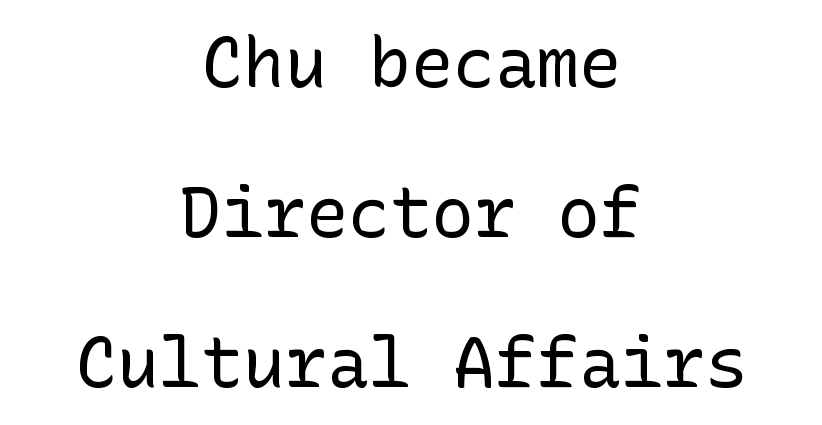
Is the type heavy? It reads as light-to-regular instead. Horizontal bands of white between lines are thick stripes. Casual observation: everything's sitting right in the middle. Type without underlining. The letterforms sit shoulder to shoulder at normal distance.
